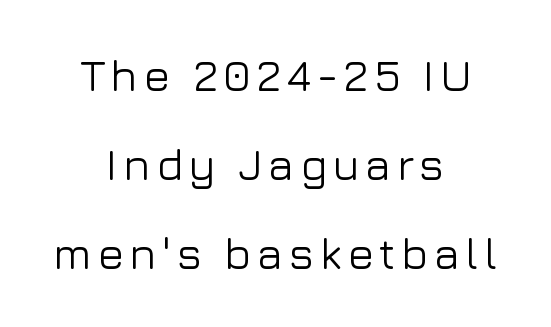
The image shows 44 px sans-serif type, upright; set centered, loose line spacing (2.02x), not underlined; low stroke contrast and a medium x-height.
